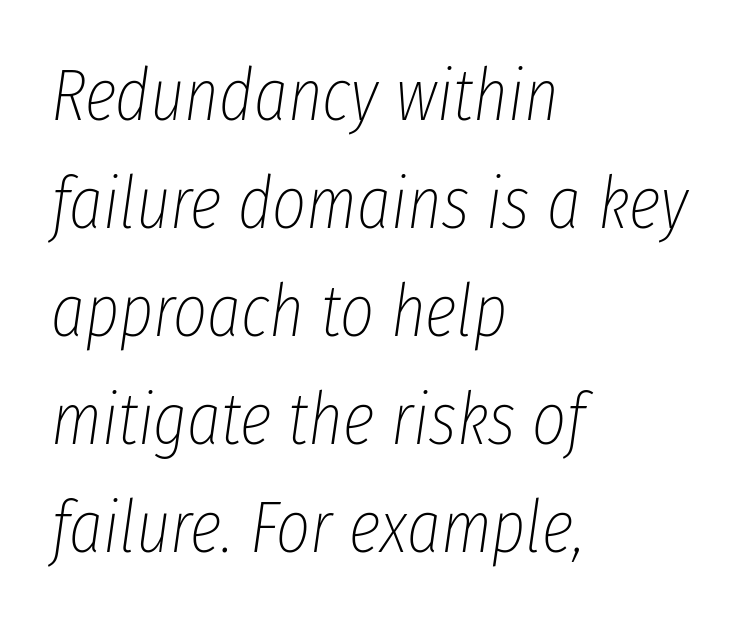
{"italic": "yes", "lean": "right", "slant_degrees": 8, "bold": "no", "weight": "thin", "width": "condensed", "stroke_contrast": "low", "x_height": "medium", "monospaced": "no", "underline": "no", "align": "left", "line_spacing": "normal", "line_spacing_ratio": 1.48, "letter_spacing": "normal", "letter_spacing_em": 0.0, "glyph_px": 73}
